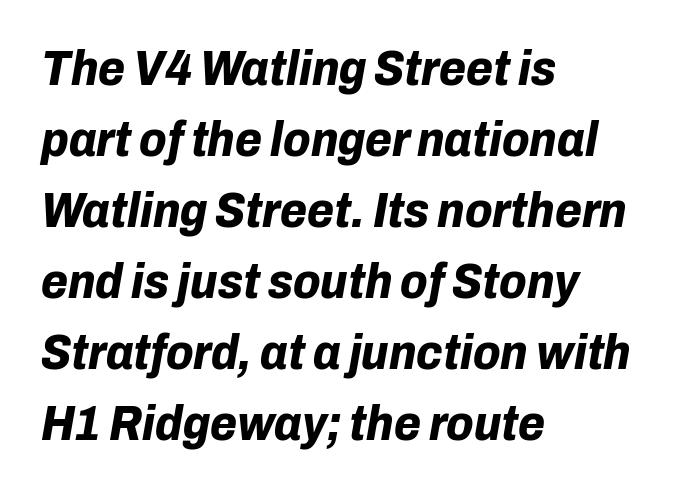
{"italic": "yes", "lean": "right", "slant_degrees": 10, "bold": "yes", "weight": "bold", "width": "normal", "stroke_contrast": "low", "x_height": "medium", "monospaced": "no", "underline": "no", "align": "left", "line_spacing": "normal", "line_spacing_ratio": 1.45, "letter_spacing": "normal", "letter_spacing_em": 0.0, "glyph_px": 49}
